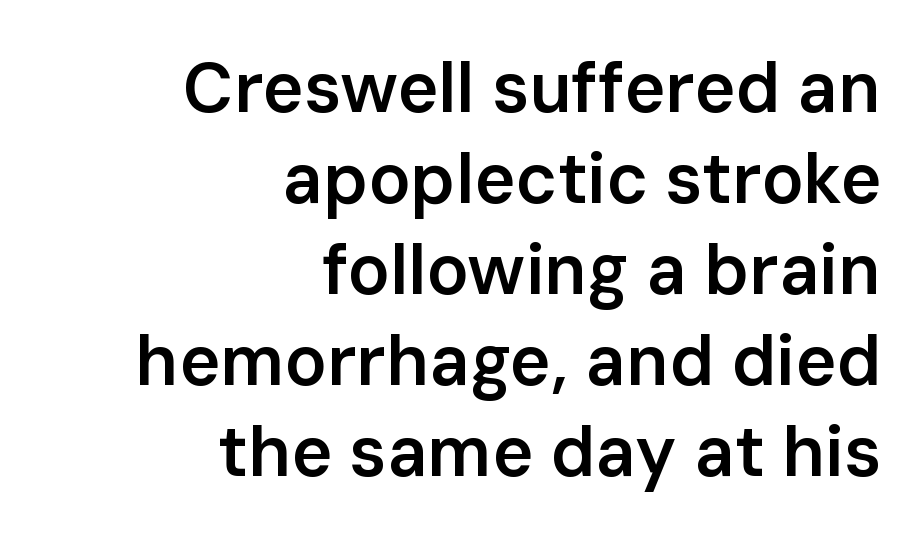
The image shows 70 px semibold sans-serif type, upright; set right-aligned, normal line spacing (1.3x), normal letter spacing, not underlined; low stroke contrast and a medium x-height.
